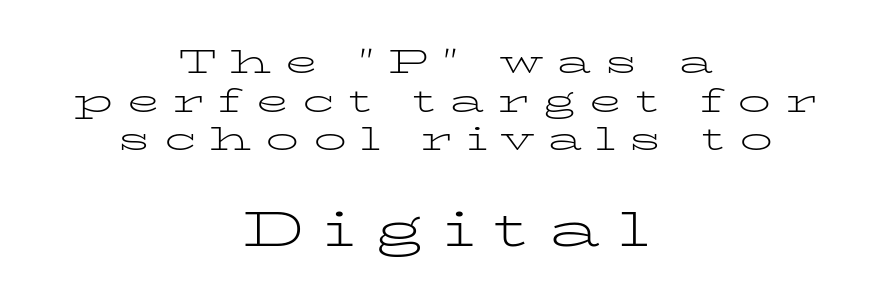
The image shows 49 px light, wide serif type, upright; set centered, line spacing 1.17x, unusually wide letter spacing (+0.41 em), not underlined; the second (bottom) block is 1.48x larger; low stroke contrast and a medium x-height.
